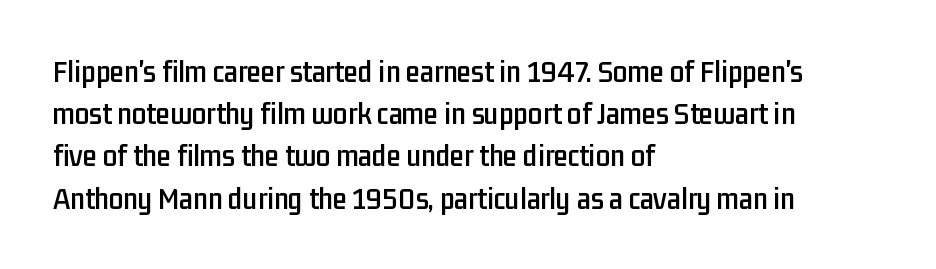
Q: Is the text italic (slanted)? A: No, it is upright.
Q: Is the typeface a serif or a sans-serif typeface? A: Sans-serif.
Q: Is the text underlined? A: No.
Q: How is the paragraph aligned? A: Left-aligned.
Q: Is the spacing between letters normal or unusually wide? A: Normal.
Q: Is the spacing between lines tight, normal or loose? A: Normal.
Q: Width (condensed, normal, or wide)? A: Condensed.
Q: Stroke contrast? A: Low.
Q: x-height? A: Medium.
Q: Monospaced? A: No.
